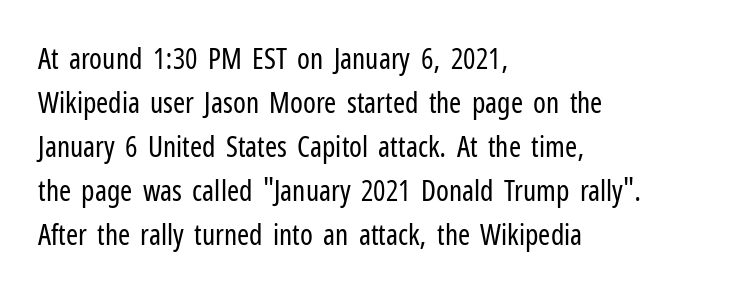
Stroke terminals: plain, sans-serif. There is no visible air inserted between adjacent glyphs. This sample has the flowing, uneven cadence of proportional lettering. The axis of the letterforms is exactly vertical. The words here are not underlined. Is the type heavy? It reads as light-to-regular instead.
